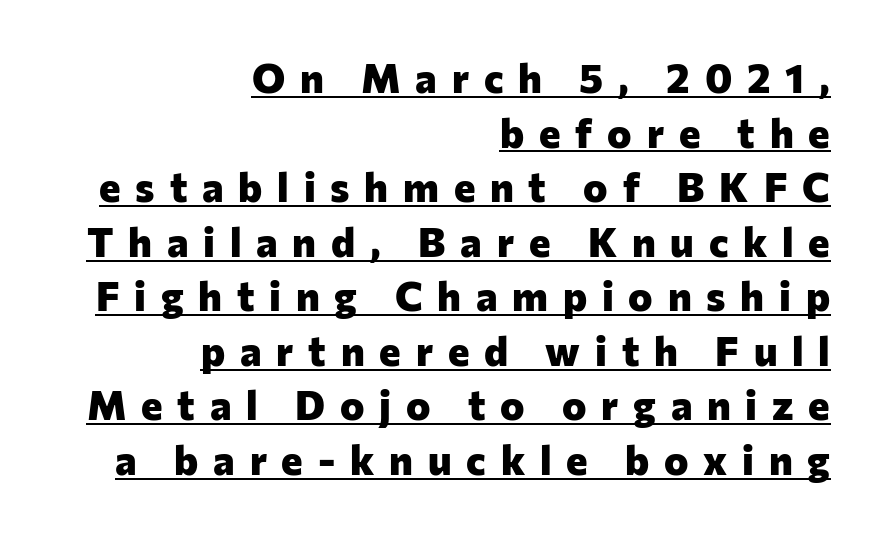
Q: Is the text bold? A: Yes.
Q: Is the text italic (slanted)? A: No, it is upright.
Q: Is the typeface a serif or a sans-serif typeface? A: Sans-serif.
Q: Is the text underlined? A: Yes.
Q: How is the paragraph aligned? A: Right-aligned.
Q: Is the spacing between letters normal or unusually wide? A: Unusually wide.
Q: Is the spacing between lines tight, normal or loose? A: Normal.
Q: Width (condensed, normal, or wide)? A: Normal.
Q: Stroke contrast? A: Low.
Q: x-height? A: Medium.
Q: Monospaced? A: No.
